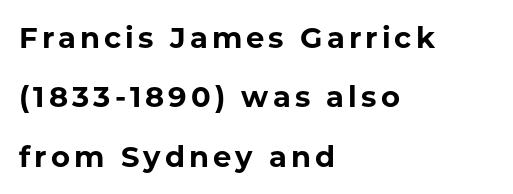
Q: Is the text bold? A: Yes.
Q: Is the text italic (slanted)? A: No, it is upright.
Q: Is the typeface a serif or a sans-serif typeface? A: Sans-serif.
Q: Is the text underlined? A: No.
Q: How is the paragraph aligned? A: Left-aligned.
Q: Is the spacing between lines tight, normal or loose? A: Loose.
Q: Width (condensed, normal, or wide)? A: Normal.
Q: Stroke contrast? A: Low.
Q: x-height? A: Medium.
Q: Monospaced? A: No.
